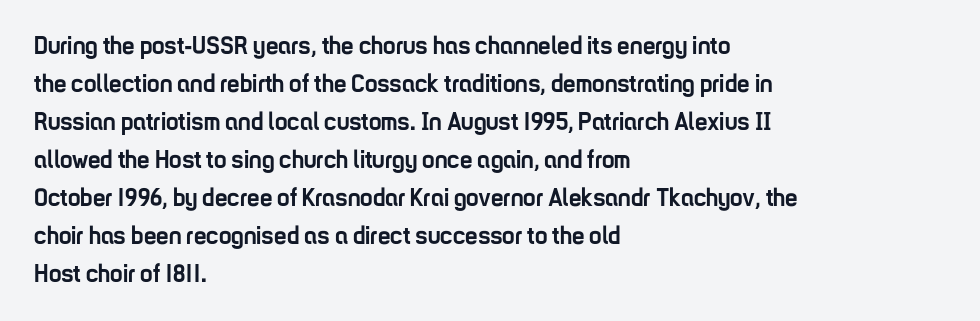
{"italic": "no", "bold": "yes", "underline": "no", "align": "left", "line_spacing": "normal", "line_spacing_ratio": 1.52, "letter_spacing": "normal", "letter_spacing_em": 0.0, "glyph_px": 25}
